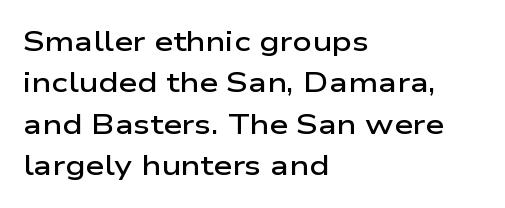
A student would call this left alignment; a typographer would say flush left, rag right. Line spacing here is normal. Tracking value appears to be zero — textbook default spacing. A typesetter would mark this as roman, not italic. Each glyph is drawn with semibold strokes, heavier than normal yet not fully bold. The strip under each line holds only bare page.
